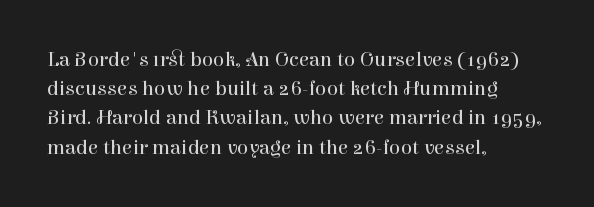
{"italic": "no", "bold": "no", "underline": "no", "align": "left", "line_spacing": "normal", "line_spacing_ratio": 1.39, "letter_spacing": "normal", "letter_spacing_em": 0.0, "glyph_px": 21}
